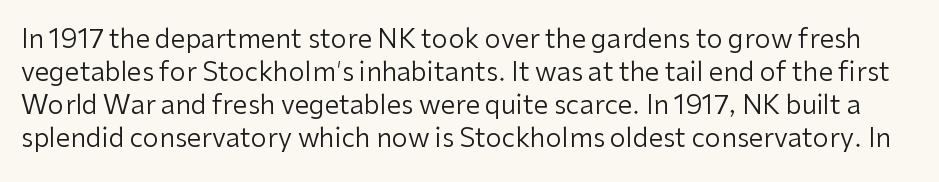
Heaviness? Minimal to ordinary, like unemphasized prose. Letters rest on an invisible, unmarked baseline. The letters sit at their default tracking, neither squeezed nor spread. Posture: straight, roman, zero tilt. A typesetter would call this leading conventional body-copy spacing.
